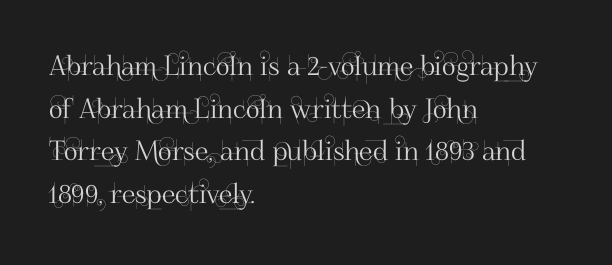
The image shows 27 px text type, upright; set left-aligned, normal line spacing (1.58x), normal letter spacing, not underlined.
